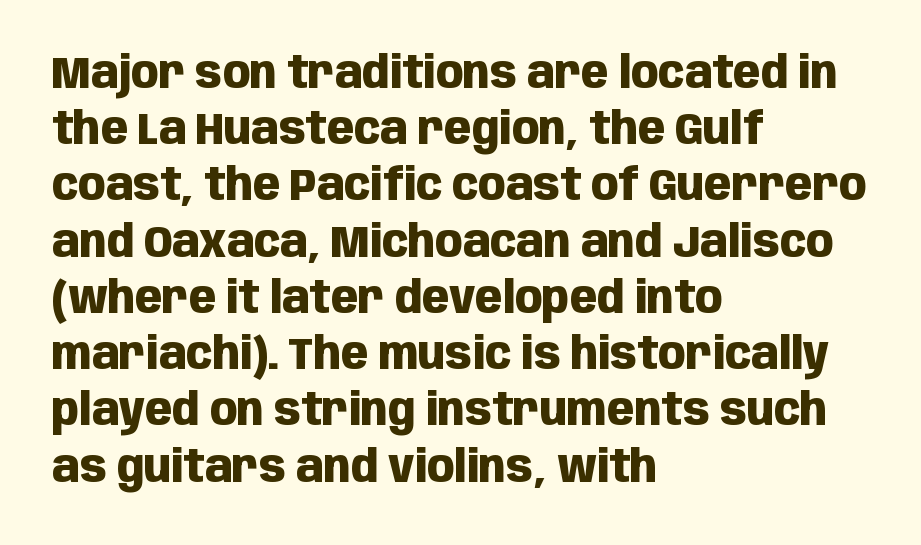
{"serif": "no", "italic": "no", "bold": "yes", "weight": "heavy", "width": "condensed", "stroke_contrast": "low", "x_height": "large", "monospaced": "no", "underline": "no", "align": "left", "line_spacing": "normal", "line_spacing_ratio": 1.25, "letter_spacing": "normal", "letter_spacing_em": 0.0, "glyph_px": 45}
